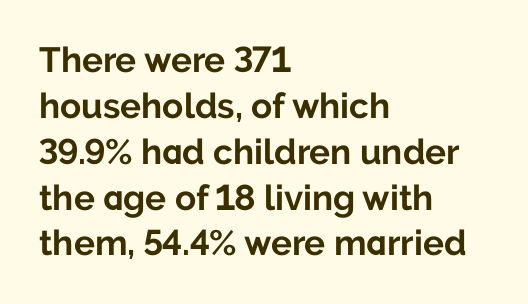
Q: Is the text bold? A: Yes.
Q: Is the text italic (slanted)? A: No, it is upright.
Q: Is the typeface a serif or a sans-serif typeface? A: Sans-serif.
Q: Is the text underlined? A: No.
Q: How is the paragraph aligned? A: Left-aligned.
Q: Is the spacing between letters normal or unusually wide? A: Normal.
Q: Is the spacing between lines tight, normal or loose? A: Normal.
Q: Width (condensed, normal, or wide)? A: Normal.
Q: Stroke contrast? A: Low.
Q: x-height? A: Medium.
Q: Monospaced? A: No.
